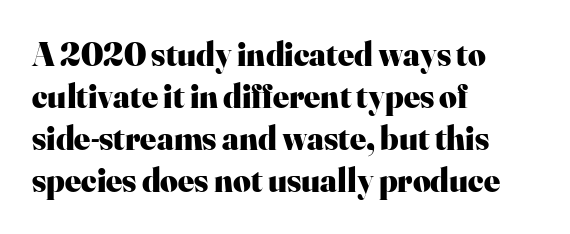
{"serif": "yes", "italic": "no", "bold": "yes", "weight": "heavy", "width": "normal", "stroke_contrast": "high", "x_height": "small", "monospaced": "no", "underline": "no", "align": "left", "line_spacing_ratio": 1.24, "letter_spacing": "normal", "letter_spacing_em": 0.0, "glyph_px": 34}
